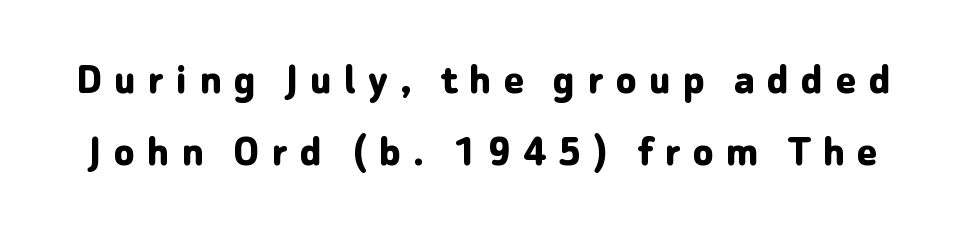
Observe the absence of serifs on each vertical stroke in this sample. The gap between lines stays unmarked. Display-style spreading of the glyphs; the letterfit is very open. Plenty of ink on the page — the face is bold. The typography opts for an upright posture over an oblique one. Note the varied advance widths — an 'i' is clearly narrower than an 'm'.
